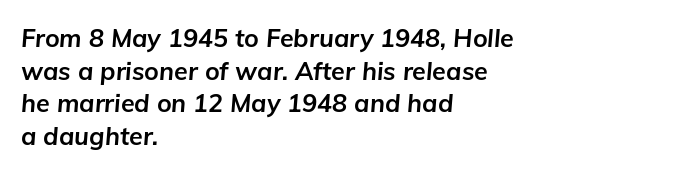
Q: Is the text bold? A: Yes.
Q: Is the text italic (slanted)? A: Yes, it leans right by about 5 degrees.
Q: Is the text underlined? A: No.
Q: How is the paragraph aligned? A: Left-aligned.
Q: Is the spacing between letters normal or unusually wide? A: Normal.
Q: Is the spacing between lines tight, normal or loose? A: Normal.
